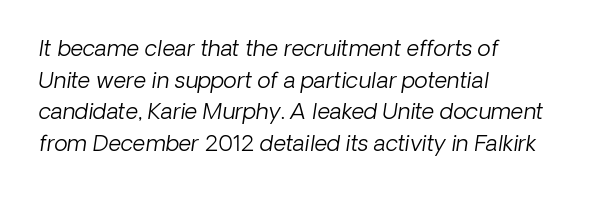
{"italic": "yes", "lean": "right", "slant_degrees": 8, "bold": "no", "underline": "no", "align": "left", "line_spacing": "normal", "line_spacing_ratio": 1.44, "letter_spacing": "normal", "letter_spacing_em": 0.0, "glyph_px": 22}
